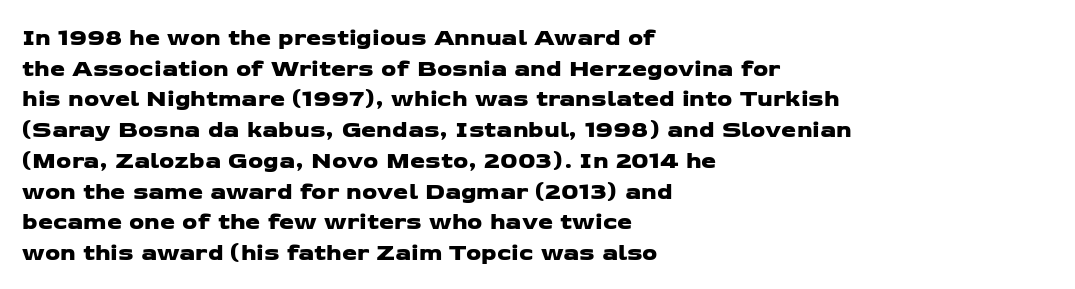
{"underline": "no", "align": "left", "line_spacing": "normal", "line_spacing_ratio": 1.28, "letter_spacing": "normal", "letter_spacing_em": 0.0, "glyph_px": 24}
